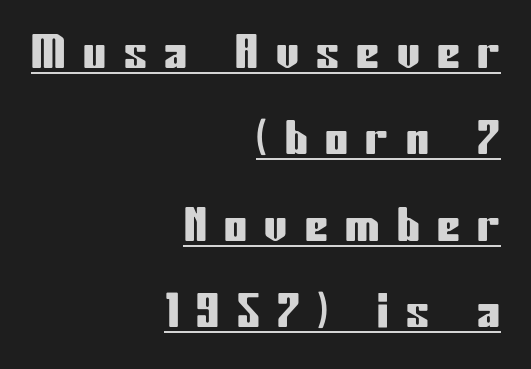
The image shows 46 px condensed sans-serif type, upright; set right-aligned, line spacing 1.88x, unusually wide letter spacing (+0.38 em), underlined; low stroke contrast and a medium x-height.
